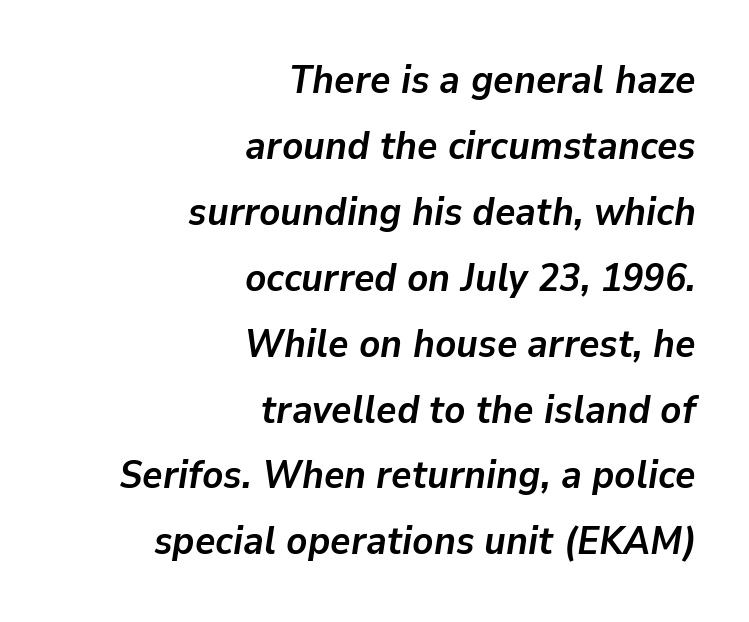
The image shows 39 px semibold type, italic (leaning right); set right-aligned, normal line spacing (1.69x), normal letter spacing, not underlined; low stroke contrast and a medium x-height.
